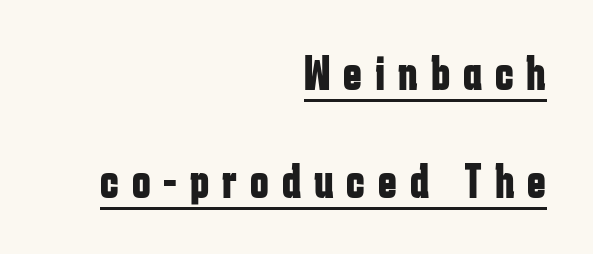
The gaps between neighbouring characters are conspicuously large. Visually the block forms a straight wall on the right and a jagged coastline on the left. Whoever set this chose breathing room over compactness in the vertical rhythm. You can tell it's not italic because the verticals are truly vertical.
